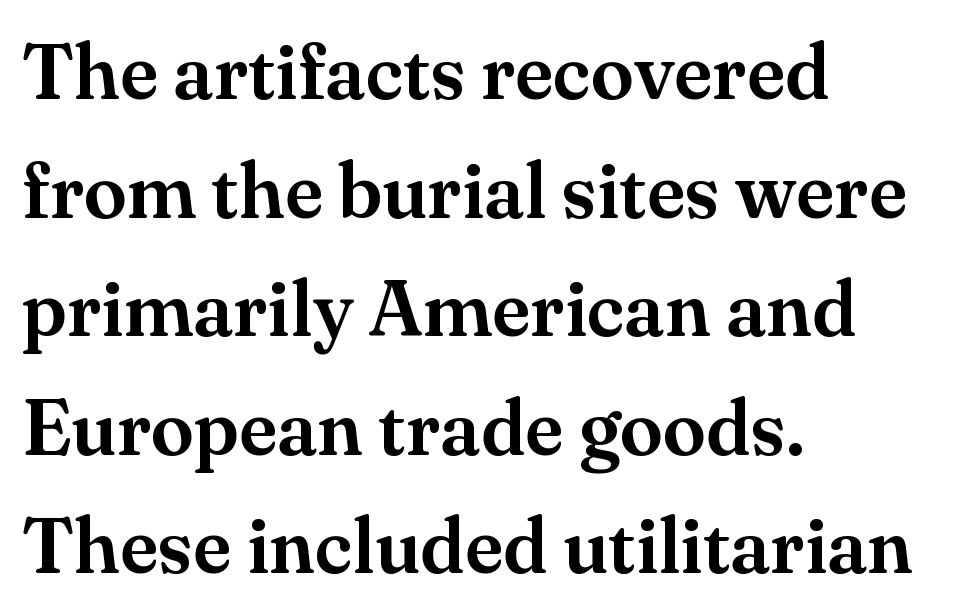
{"serif": "yes", "italic": "no", "width": "normal", "stroke_contrast": "medium", "x_height": "small", "monospaced": "no", "underline": "no", "align": "left", "line_spacing": "normal", "line_spacing_ratio": 1.52, "letter_spacing": "normal", "letter_spacing_em": 0.0, "glyph_px": 78}
